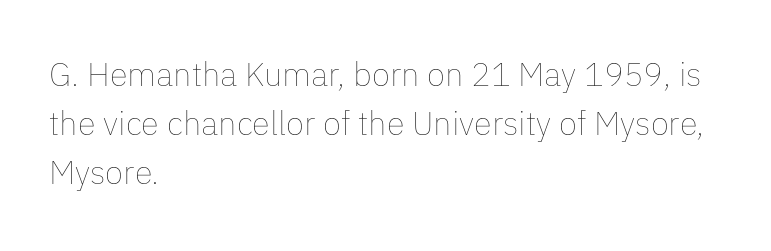
Each letter keeps its own natural width here, so spacing adapts to shape. Line spacing here is normal. Casual observation: everything's shoved over to the left. Tracking here is standard; glyphs follow each other at the usual distance. Just letters on the line, the space beneath them empty.
